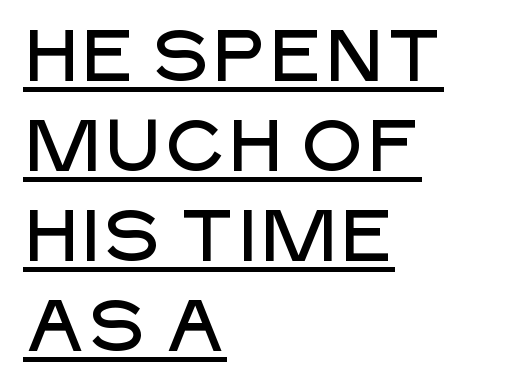
Q: Is the text italic (slanted)? A: No, it is upright.
Q: Is the typeface a serif or a sans-serif typeface? A: Sans-serif.
Q: Is the text underlined? A: Yes.
Q: How is the paragraph aligned? A: Left-aligned.
Q: Is the spacing between letters normal or unusually wide? A: Normal.
Q: Is the spacing between lines tight, normal or loose? A: Normal.
Q: Width (condensed, normal, or wide)? A: Normal.
Q: Stroke contrast? A: Low.
Q: x-height? A: Large.
Q: Monospaced? A: No.
